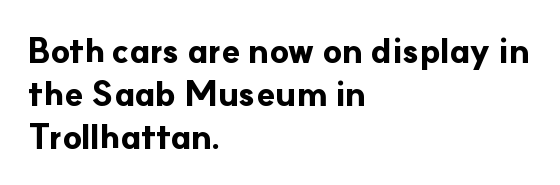
{"serif": "no", "italic": "no", "bold": "yes", "weight": "bold", "width": "normal", "stroke_contrast": "low", "x_height": "small", "monospaced": "no", "underline": "no", "align": "left", "line_spacing": "normal", "line_spacing_ratio": 1.26, "letter_spacing": "normal", "letter_spacing_em": 0.0, "glyph_px": 34}
